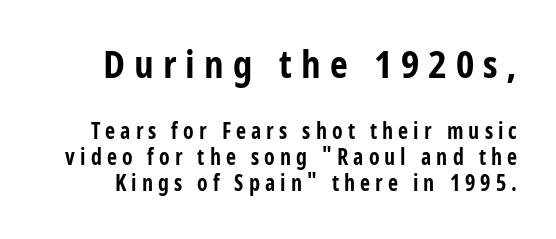
Q: Is the text bold? A: Yes.
Q: Is the text italic (slanted)? A: No, it is upright.
Q: Is the typeface a serif or a sans-serif typeface? A: Sans-serif.
Q: Is the text underlined? A: No.
Q: Is the spacing between letters normal or unusually wide? A: Unusually wide.
Q: Which block of text is set in a larger size, the first (top) or the second (bottom)? A: The first (top) one.
Q: Width (condensed, normal, or wide)? A: Condensed.
Q: Stroke contrast? A: Low.
Q: x-height? A: Large.
Q: Monospaced? A: No.
